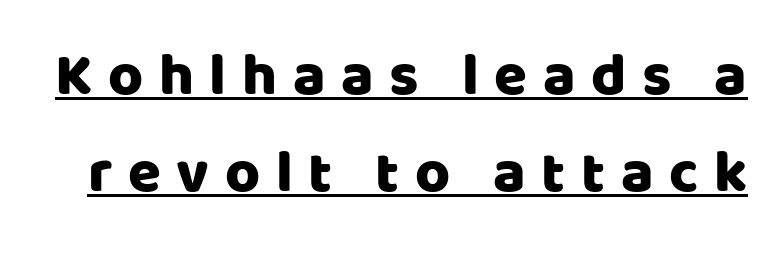
{"serif": "no", "italic": "no", "width": "normal", "stroke_contrast": "low", "x_height": "large", "monospaced": "no", "underline": "yes", "line_spacing": "normal", "line_spacing_ratio": 1.62, "letter_spacing": "wide", "letter_spacing_em": 0.26, "glyph_px": 60}
